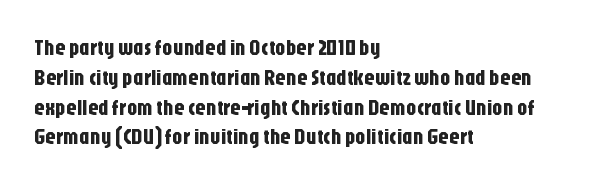
{"italic": "no", "underline": "no", "align": "left", "line_spacing": "normal", "line_spacing_ratio": 1.42, "letter_spacing": "normal", "letter_spacing_em": 0.0, "glyph_px": 21}
